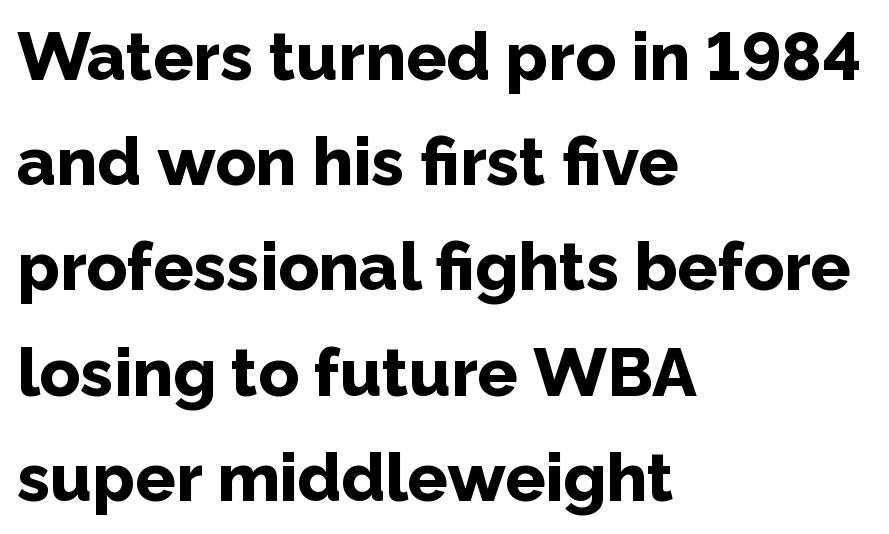
{"serif": "no", "italic": "no", "bold": "yes", "weight": "bold", "width": "normal", "stroke_contrast": "low", "x_height": "medium", "monospaced": "no", "underline": "no", "align": "left", "line_spacing": "normal", "line_spacing_ratio": 1.57, "letter_spacing": "normal", "letter_spacing_em": 0.0, "glyph_px": 67}
